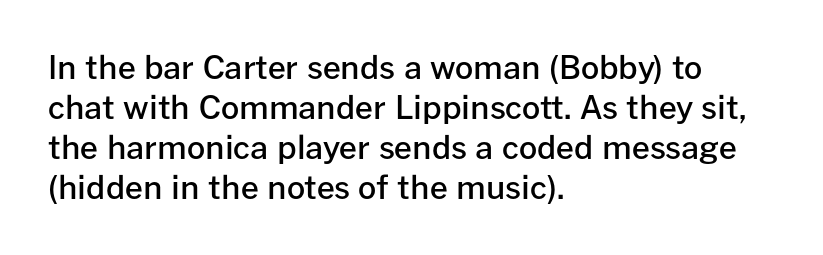
The image shows 32 px semibold sans-serif type, upright; set left-aligned, normal line spacing (1.25x), normal letter spacing, not underlined; low stroke contrast and a medium x-height.
